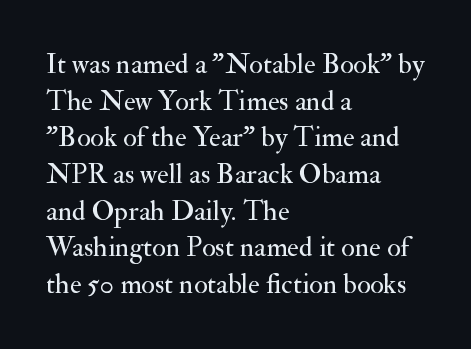
The horizontal fit of the characters is conventional and even. Each line starts at the same left margin while the right side varies. Designer's note — italics off, roman on. The space directly below the letters is spotless.
